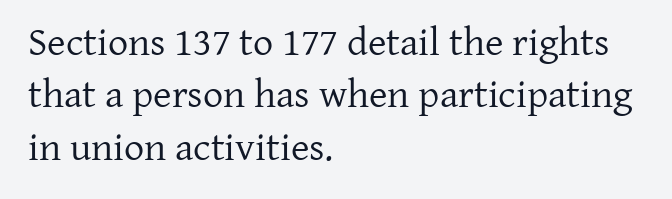
Q: Is the text bold? A: No.
Q: Is the text italic (slanted)? A: No, it is upright.
Q: Is the typeface a serif or a sans-serif typeface? A: Serif.
Q: Is the text underlined? A: No.
Q: How is the paragraph aligned? A: Left-aligned.
Q: Is the spacing between letters normal or unusually wide? A: Normal.
Q: Is the spacing between lines tight, normal or loose? A: Normal.
Q: Width (condensed, normal, or wide)? A: Normal.
Q: Stroke contrast? A: Low.
Q: x-height? A: Medium.
Q: Monospaced? A: No.
